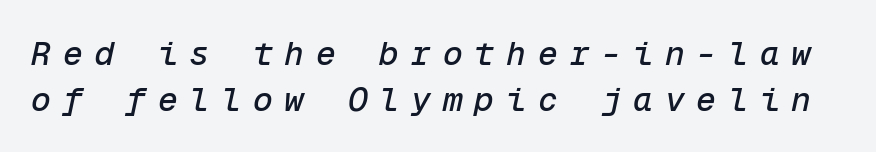
Honestly, there is no underline to notice here at all. Fixed-width glyphs throughout — classic coding-font behaviour. The rows are spaced the way most documents space them. Every character sits at an angle, as italics do.
